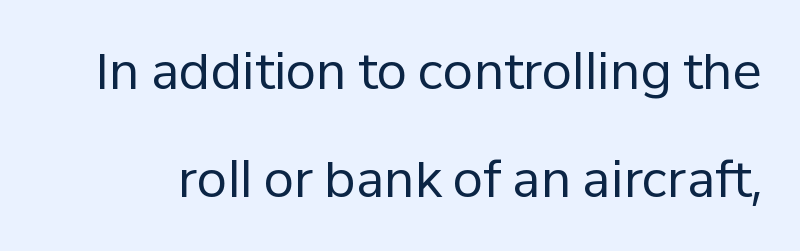
Underline: absent. Summary of weight: not heavy and not bold. One glance says open: line gaps are wider than usual. Varying glyph widths throughout — classic text-font behaviour. These lines are composed in type without serifs.
